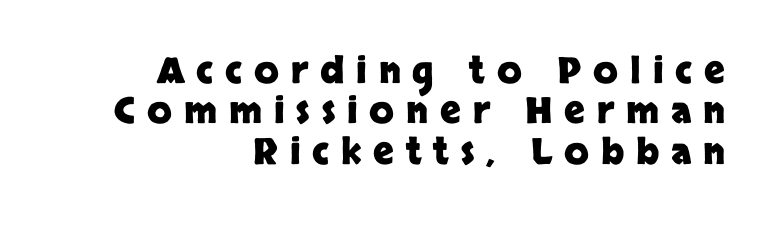
The image shows 36 px heavy sans-serif type, upright; set right-aligned, tight line spacing (1.12x), unusually wide letter spacing (+0.33 em), not underlined; low stroke contrast and a large x-height.
